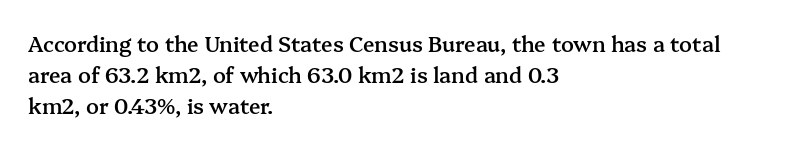
Q: Is the text bold? A: Semi-bold.
Q: Is the text italic (slanted)? A: No, it is upright.
Q: Is the text underlined? A: No.
Q: How is the paragraph aligned? A: Left-aligned.
Q: Is the spacing between letters normal or unusually wide? A: Normal.
Q: Is the spacing between lines tight, normal or loose? A: Normal.
